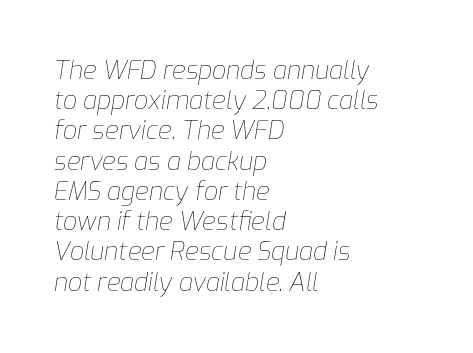
The image shows 25 px text type, italic (leaning right); set left-aligned, line spacing 1.21x, normal letter spacing, not underlined.
